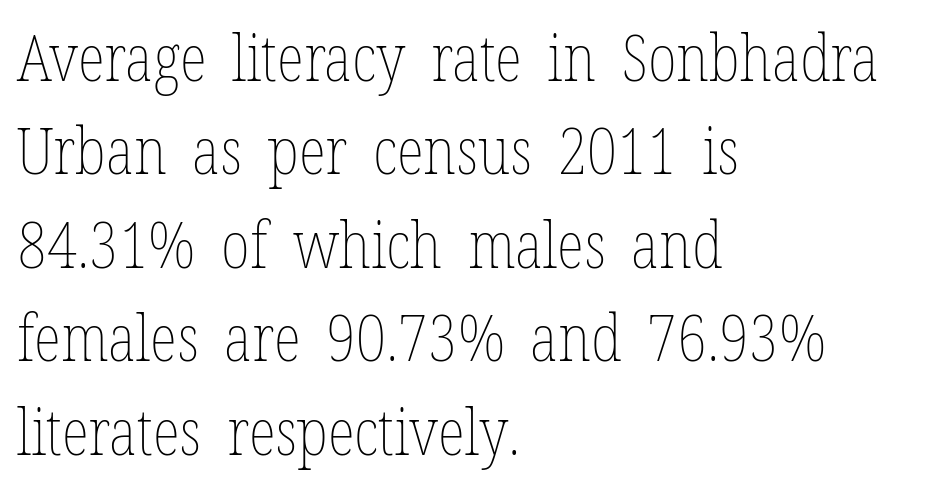
Q: Is the text bold? A: No.
Q: Is the text italic (slanted)? A: No, it is upright.
Q: Is the text underlined? A: No.
Q: How is the paragraph aligned? A: Left-aligned.
Q: Is the spacing between letters normal or unusually wide? A: Normal.
Q: Is the spacing between lines tight, normal or loose? A: Normal.
Q: Width (condensed, normal, or wide)? A: Condensed.
Q: Stroke contrast? A: Low.
Q: x-height? A: Medium.
Q: Monospaced? A: No.
